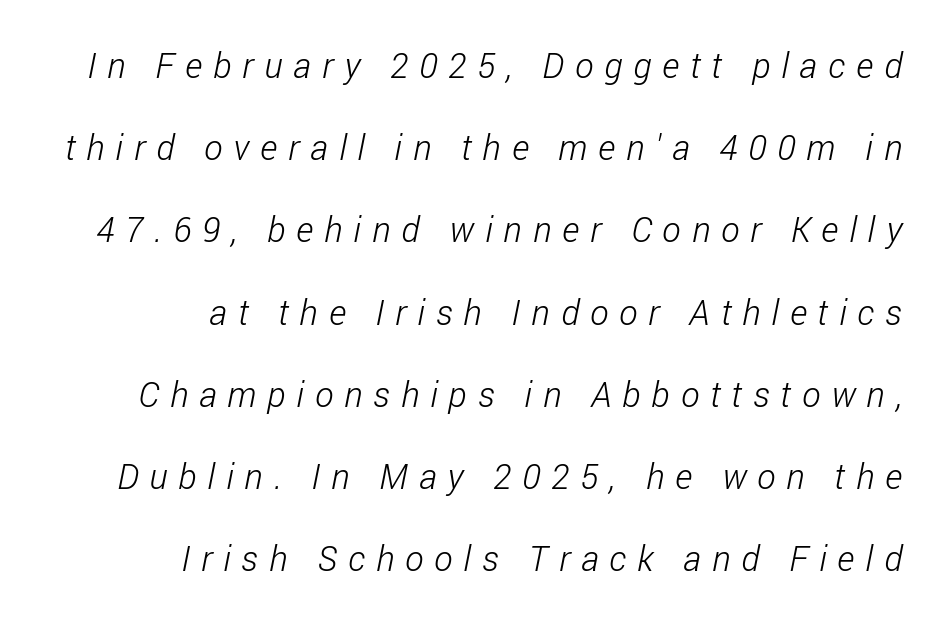
This sample is right-justified, so line beginnings fall wherever the words allow. The passage shown is typeset with a sans-serif family. A quiet, ordinary-to-light weight characterises the typeface. Tracking value appears strongly positive — letters spread wide. The passage shown is typed in a proportional face where columns would drift. A great deal of white space separates one row of letters from the next.
